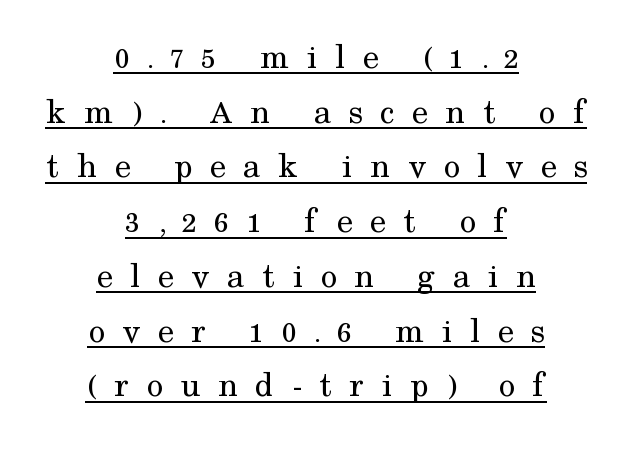
{"serif": "yes", "italic": "no", "bold": "no", "weight": "regular", "width": "normal", "stroke_contrast": "medium", "x_height": "medium", "monospaced": "no", "underline": "yes", "align": "center", "line_spacing": "normal", "line_spacing_ratio": 1.52, "letter_spacing": "wide", "letter_spacing_em": 0.48, "glyph_px": 36}
